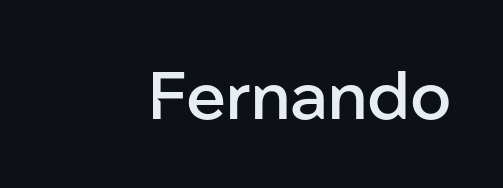
The image shows 66 px semibold sans-serif type, upright; set normal letter spacing, not underlined; low stroke contrast and a medium x-height.
